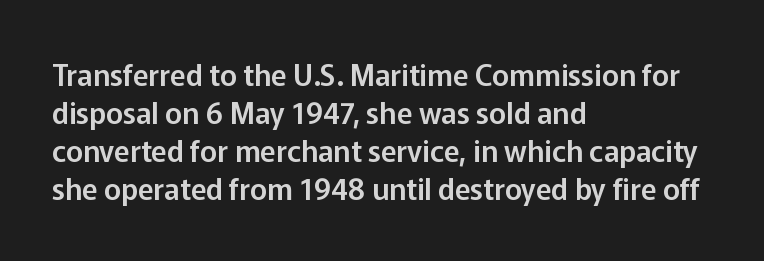
Q: Is the text italic (slanted)? A: No, it is upright.
Q: Is the typeface a serif or a sans-serif typeface? A: Sans-serif.
Q: Is the text underlined? A: No.
Q: How is the paragraph aligned? A: Left-aligned.
Q: Is the spacing between letters normal or unusually wide? A: Normal.
Q: Is the spacing between lines tight, normal or loose? A: Normal.
Q: Width (condensed, normal, or wide)? A: Normal.
Q: Stroke contrast? A: Low.
Q: x-height? A: Medium.
Q: Monospaced? A: No.
